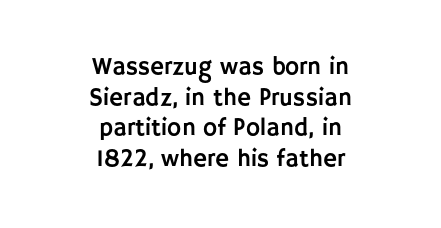
Q: Is the text italic (slanted)? A: No, it is upright.
Q: Is the text underlined? A: No.
Q: How is the paragraph aligned? A: Centered.
Q: Is the spacing between letters normal or unusually wide? A: Normal.
Q: Is the spacing between lines tight, normal or loose? A: Normal.
